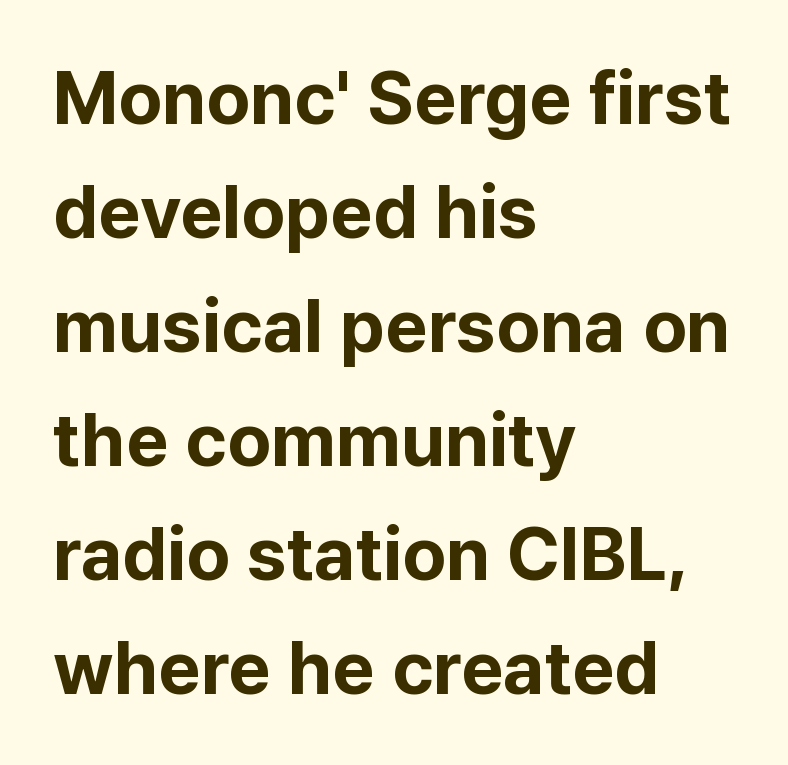
The image shows 74 px bold sans-serif type, upright; set left-aligned, normal line spacing (1.54x), normal letter spacing, not underlined; low stroke contrast and a medium x-height.
